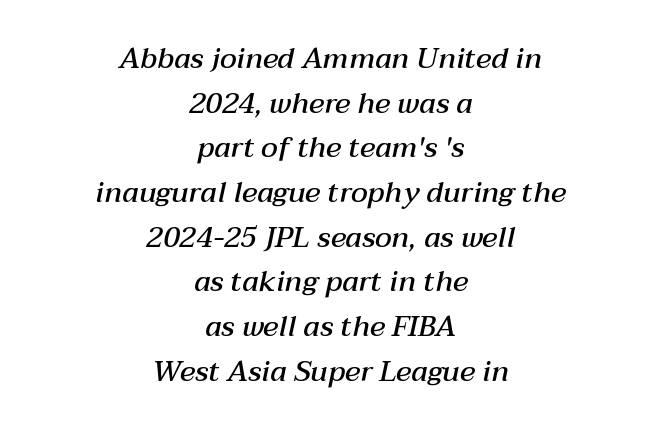
{"italic": "yes", "lean": "right", "slant_degrees": 12, "bold": "semi", "weight": "semibold", "width": "normal", "stroke_contrast": "medium", "x_height": "medium", "monospaced": "no", "underline": "no", "align": "center", "line_spacing": "normal", "line_spacing_ratio": 1.54, "letter_spacing": "normal", "letter_spacing_em": 0.0, "glyph_px": 29}
